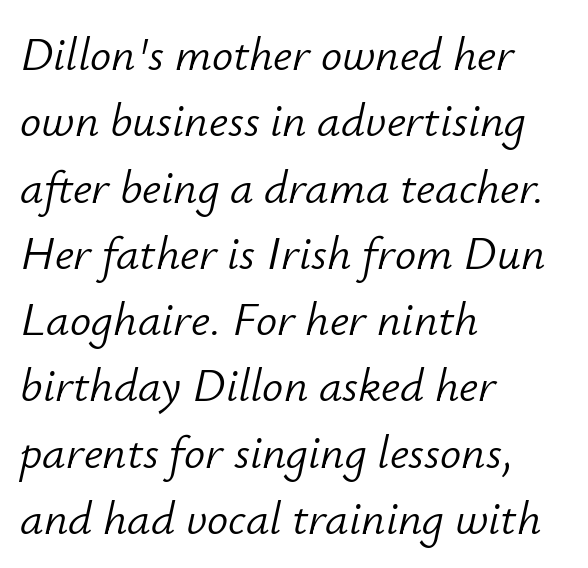
Q: Is the text bold? A: No.
Q: Is the text italic (slanted)? A: Yes, it leans right by about 12 degrees.
Q: Is the text underlined? A: No.
Q: How is the paragraph aligned? A: Left-aligned.
Q: Is the spacing between letters normal or unusually wide? A: Normal.
Q: Is the spacing between lines tight, normal or loose? A: Normal.
Q: Width (condensed, normal, or wide)? A: Normal.
Q: Stroke contrast? A: Low.
Q: x-height? A: Small.
Q: Monospaced? A: No.
